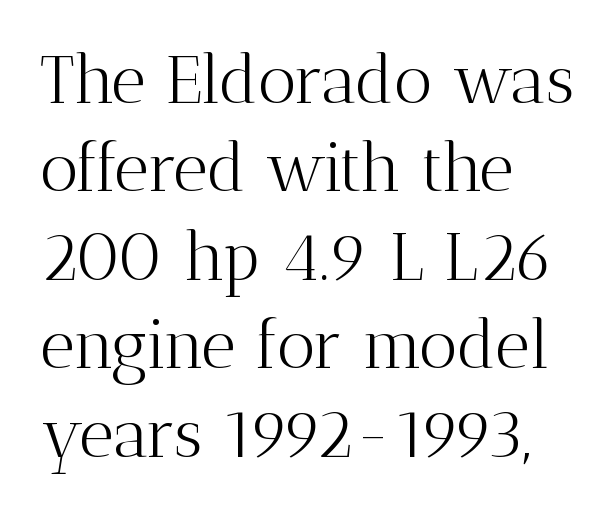
Q: Is the text bold? A: No.
Q: Is the text italic (slanted)? A: No, it is upright.
Q: Is the typeface a serif or a sans-serif typeface? A: Serif.
Q: Is the text underlined? A: No.
Q: How is the paragraph aligned? A: Left-aligned.
Q: Is the spacing between letters normal or unusually wide? A: Normal.
Q: Is the spacing between lines tight, normal or loose? A: Normal.
Q: Width (condensed, normal, or wide)? A: Normal.
Q: Stroke contrast? A: Medium.
Q: x-height? A: Medium.
Q: Monospaced? A: No.
